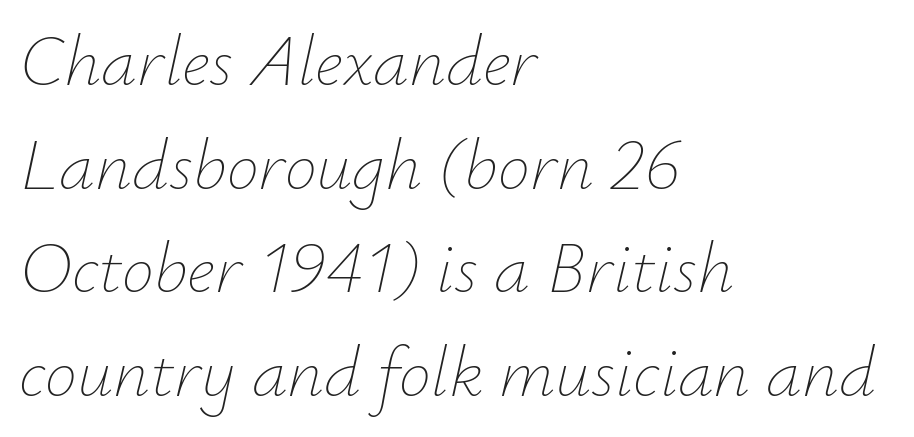
{"italic": "yes", "lean": "right", "slant_degrees": 12, "bold": "no", "weight": "thin", "width": "normal", "stroke_contrast": "low", "x_height": "small", "monospaced": "no", "underline": "no", "align": "left", "line_spacing": "normal", "line_spacing_ratio": 1.44, "letter_spacing": "normal", "letter_spacing_em": 0.0, "glyph_px": 72}
